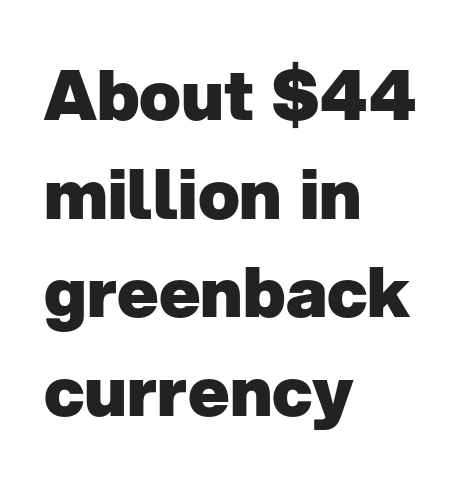
Q: Is the text bold? A: Yes.
Q: Is the text italic (slanted)? A: No, it is upright.
Q: Is the typeface a serif or a sans-serif typeface? A: Sans-serif.
Q: Is the text underlined? A: No.
Q: How is the paragraph aligned? A: Left-aligned.
Q: Is the spacing between letters normal or unusually wide? A: Normal.
Q: Is the spacing between lines tight, normal or loose? A: Normal.
Q: Width (condensed, normal, or wide)? A: Normal.
Q: Stroke contrast? A: Low.
Q: x-height? A: Medium.
Q: Monospaced? A: No.
